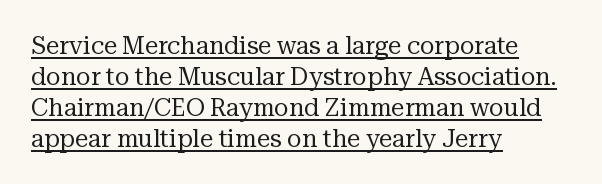
{"italic": "no", "bold": "no", "underline": "yes", "align": "left", "line_spacing": "normal", "line_spacing_ratio": 1.29, "letter_spacing": "normal", "letter_spacing_em": 0.0, "glyph_px": 24}
